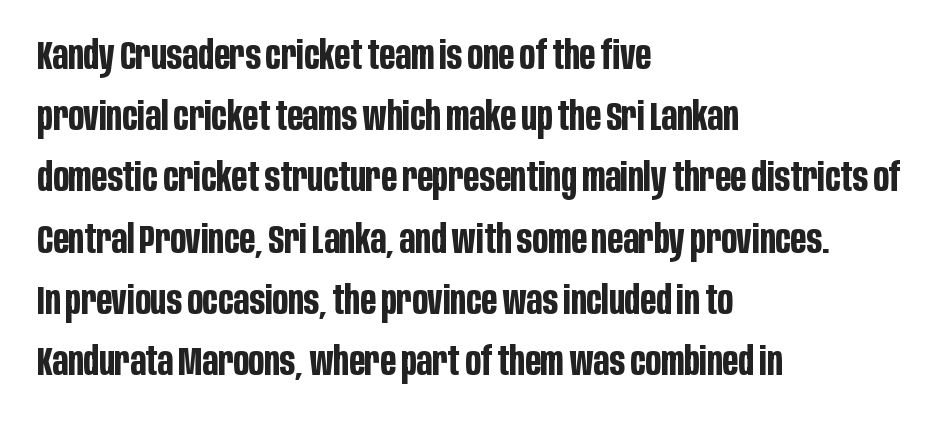
The letters sit at their default tracking, neither squeezed nor spread. The rendering uses natural spacing where letterforms have individual widths. In terms of letterform style, serifs are entirely absent. Line spacing here is normal. Leftover space on each line is placed entirely after the last word. Ascenders rise straight up at ninety degrees.
